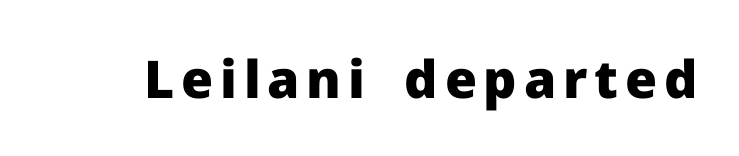
Q: Is the text bold? A: Yes.
Q: Is the text italic (slanted)? A: No, it is upright.
Q: Is the typeface a serif or a sans-serif typeface? A: Sans-serif.
Q: Is the text underlined? A: No.
Q: Width (condensed, normal, or wide)? A: Normal.
Q: Stroke contrast? A: Low.
Q: x-height? A: Medium.
Q: Monospaced? A: No.
